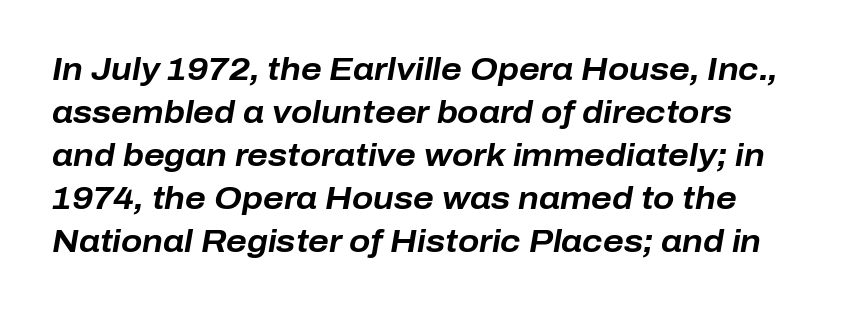
{"italic": "yes", "lean": "right", "slant_degrees": 10, "bold": "yes", "weight": "bold", "width": "normal", "stroke_contrast": "low", "x_height": "medium", "monospaced": "no", "underline": "no", "line_spacing": "normal", "line_spacing_ratio": 1.39, "letter_spacing": "normal", "letter_spacing_em": 0.0, "glyph_px": 31}
